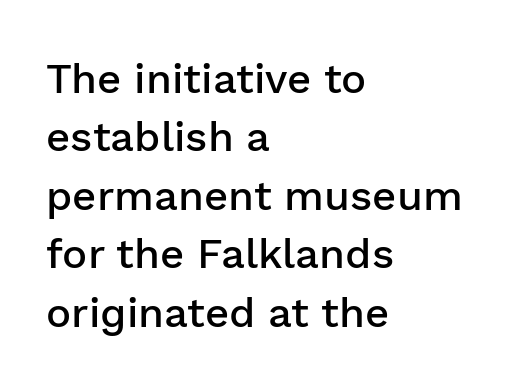
Is this a fixed-width face? No — the glyphs have proportional, varying widths. Stroke terminals: plain, sans-serif. No extra tracking has been applied to these lines. Check the space under the baseline: it is left empty.
